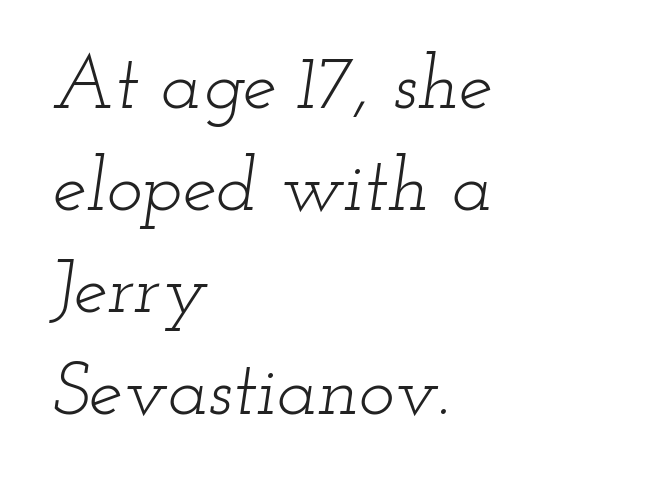
Heft: none added — not bold. Regular leading. These lines were composed using italics. These lines keep a tight, regular rhythm from letter to letter. The typesetter chose a ragged-right arrangement here.
